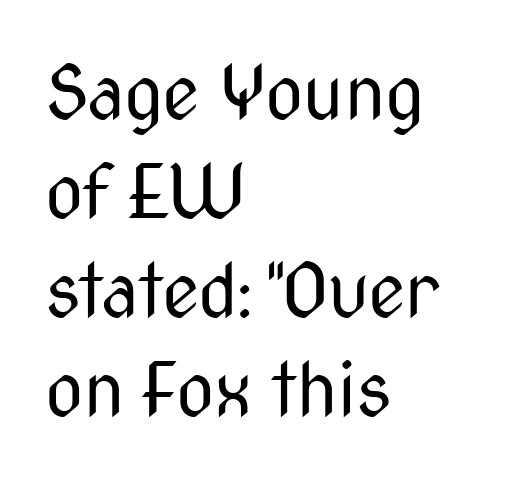
{"serif": "no", "italic": "no", "bold": "no", "weight": "regular", "width": "condensed", "stroke_contrast": "medium", "x_height": "medium", "monospaced": "no", "underline": "no", "align": "left", "line_spacing": "normal", "line_spacing_ratio": 1.32, "letter_spacing": "normal", "letter_spacing_em": 0.0, "glyph_px": 75}
